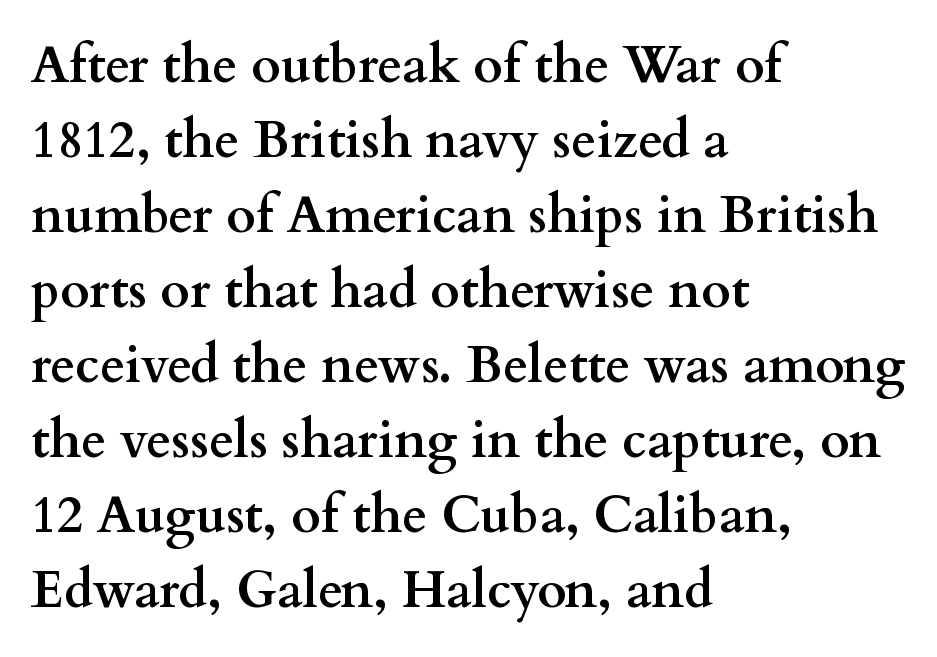
The image shows 51 px semibold, wide serif type, upright; set left-aligned, normal line spacing (1.47x), normal letter spacing, not underlined; medium stroke contrast and a small x-height.
